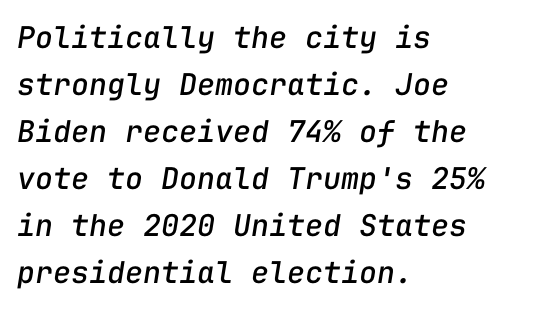
Q: Is the text italic (slanted)? A: Yes, it leans right by about 9 degrees.
Q: Is the text underlined? A: No.
Q: How is the paragraph aligned? A: Left-aligned.
Q: Is the spacing between letters normal or unusually wide? A: Normal.
Q: Is the spacing between lines tight, normal or loose? A: Normal.
Q: Width (condensed, normal, or wide)? A: Normal.
Q: Stroke contrast? A: Low.
Q: x-height? A: Medium.
Q: Monospaced? A: Yes.
